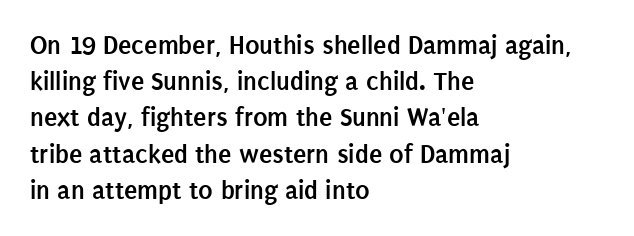
The image shows 27 px bold type, upright; set left-aligned, normal line spacing (1.34x), normal letter spacing, not underlined.
